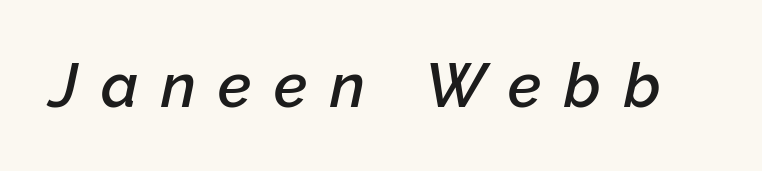
Lines of text with bare space underneath. Character widths vary here, with narrow letters taking less room than wide ones. Honestly, the letter spacing is so wide it's the main thing you notice. Look at the stroke-to-counter ratio: somewhat heavy, a semibold. Style check: oblique.
